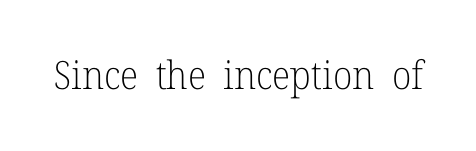
{"serif": "yes", "italic": "no", "bold": "no", "weight": "light", "width": "normal", "stroke_contrast": "low", "x_height": "medium", "monospaced": "no", "underline": "no", "letter_spacing": "normal", "letter_spacing_em": 0.0, "glyph_px": 39}
